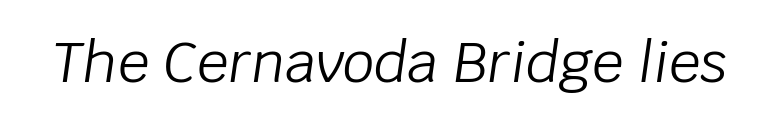
{"italic": "yes", "lean": "right", "slant_degrees": 8, "bold": "no", "weight": "light", "width": "normal", "stroke_contrast": "low", "x_height": "large", "monospaced": "no", "underline": "no", "letter_spacing": "normal", "letter_spacing_em": 0.0, "glyph_px": 56}
